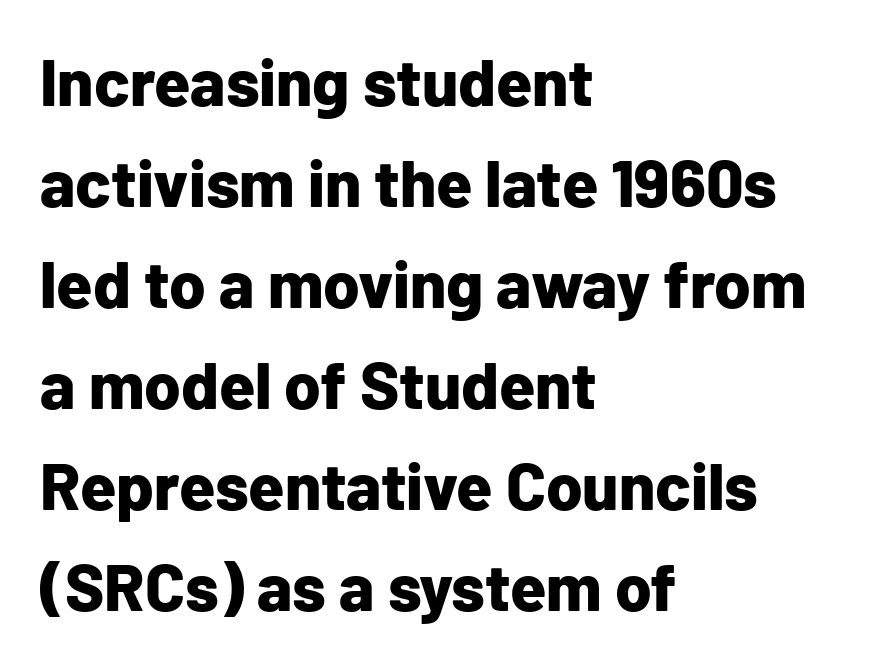
Rendered with straight, roman letterforms. Nope, no serifs anywhere on these letters. No extra tracking has been applied to these lines. Letters rest on an invisible, unmarked baseline. Notice how descenders clear the ascenders below comfortably — that's standard leading. The text block is weighted toward the left margin, trailing off unevenly rightward.
